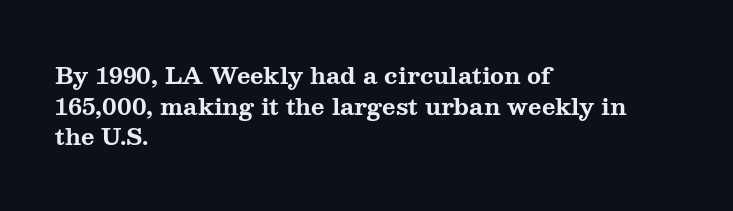
The image shows 23 px bold type, upright; set left-aligned, normal line spacing (1.33x), normal letter spacing, not underlined.
